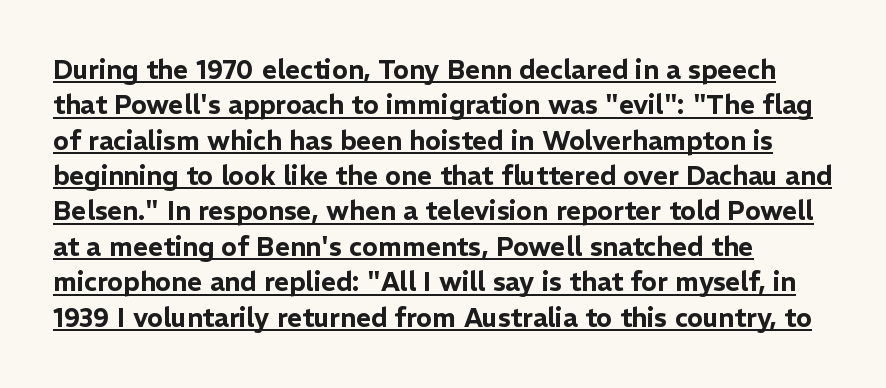
{"italic": "no", "underline": "yes", "align": "left", "line_spacing": "normal", "line_spacing_ratio": 1.36, "letter_spacing": "normal", "letter_spacing_em": 0.0, "glyph_px": 26}
